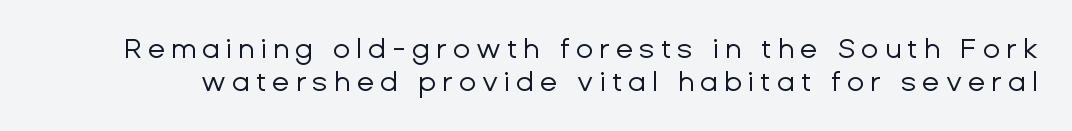
{"serif": "no", "italic": "no", "bold": "no", "weight": "regular", "width": "normal", "stroke_contrast": "low", "x_height": "medium", "monospaced": "no", "underline": "no", "line_spacing_ratio": 1.17, "letter_spacing": "wide", "letter_spacing_em": 0.22, "glyph_px": 28}
